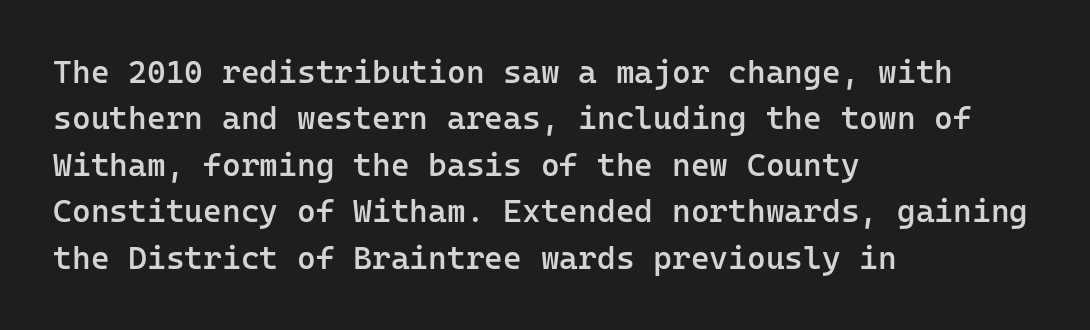
{"serif": "no", "italic": "no", "bold": "semi", "weight": "semibold", "width": "normal", "stroke_contrast": "low", "x_height": "medium", "monospaced": "yes", "underline": "no", "align": "left", "line_spacing": "normal", "line_spacing_ratio": 1.45, "letter_spacing": "normal", "letter_spacing_em": 0.0, "glyph_px": 32}
